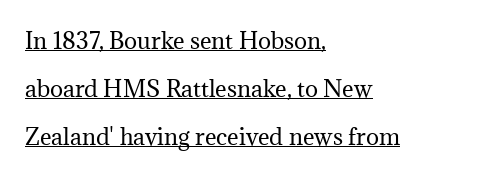
{"italic": "no", "bold": "no", "underline": "yes", "align": "left", "line_spacing": "loose", "line_spacing_ratio": 2.18, "letter_spacing": "normal", "letter_spacing_em": 0.0, "glyph_px": 22}
